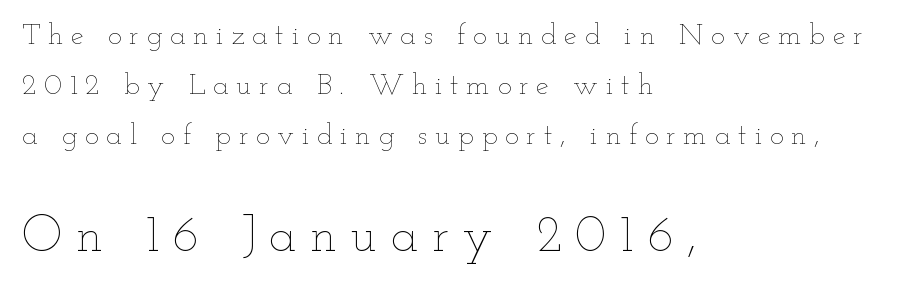
Q: Is the text bold? A: No.
Q: Is the text italic (slanted)? A: No, it is upright.
Q: Is the text underlined? A: No.
Q: How is the paragraph aligned? A: Left-aligned.
Q: Is the spacing between letters normal or unusually wide? A: Unusually wide.
Q: Which block of text is set in a larger size, the first (top) or the second (bottom)? A: The second (bottom) one.
Q: Width (condensed, normal, or wide)? A: Wide.
Q: Stroke contrast? A: Low.
Q: x-height? A: Small.
Q: Monospaced? A: No.
